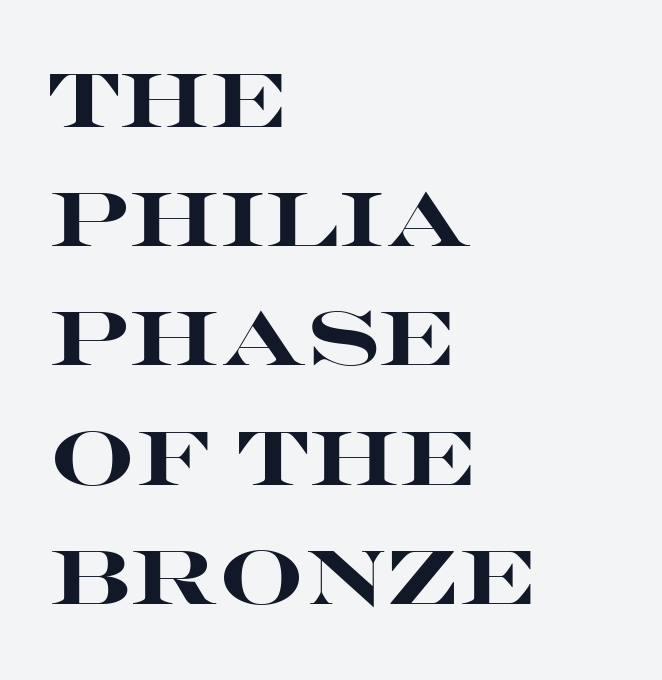
The image shows 75 px heavy, wide type, upright; set left-aligned, normal line spacing (1.59x), normal letter spacing, not underlined; high stroke contrast and a large x-height.
